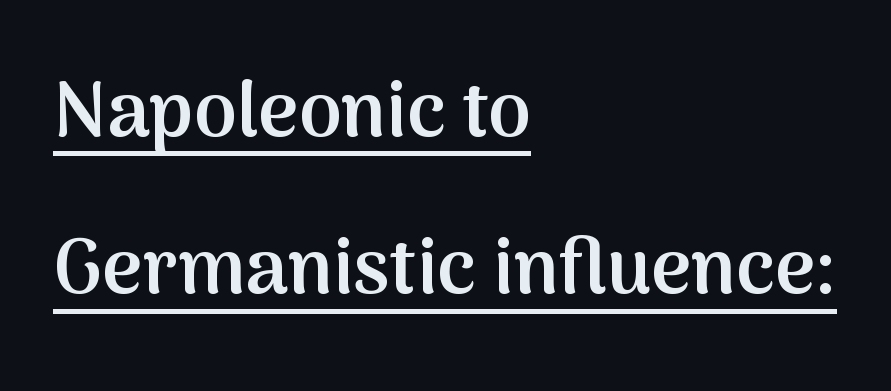
Q: Is the text bold? A: Semi-bold.
Q: Is the text italic (slanted)? A: No, it is upright.
Q: Is the typeface a serif or a sans-serif typeface? A: Sans-serif.
Q: Is the text underlined? A: Yes.
Q: How is the paragraph aligned? A: Left-aligned.
Q: Is the spacing between letters normal or unusually wide? A: Normal.
Q: Is the spacing between lines tight, normal or loose? A: Loose.
Q: Width (condensed, normal, or wide)? A: Normal.
Q: Stroke contrast? A: Medium.
Q: x-height? A: Medium.
Q: Monospaced? A: No.
